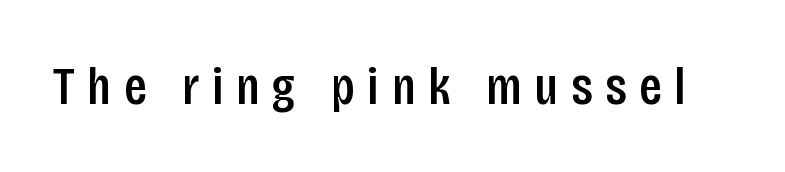
Q: Is the text bold? A: Semi-bold.
Q: Is the text italic (slanted)? A: No, it is upright.
Q: Is the typeface a serif or a sans-serif typeface? A: Sans-serif.
Q: Is the text underlined? A: No.
Q: Is the spacing between letters normal or unusually wide? A: Unusually wide.
Q: Width (condensed, normal, or wide)? A: Condensed.
Q: Stroke contrast? A: Low.
Q: x-height? A: Large.
Q: Monospaced? A: No.
